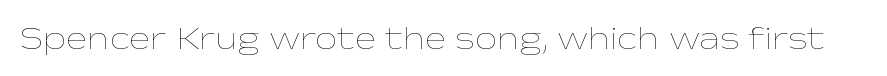
Check the space under the baseline: it is left empty. This sample has the flowing, uneven cadence of proportional lettering. The gaps between neighbouring characters are ordinary and unremarkable. Tall strokes in this sample are plumb rather than angled. The font sits on the lighter half of the weight spectrum, regular included.
